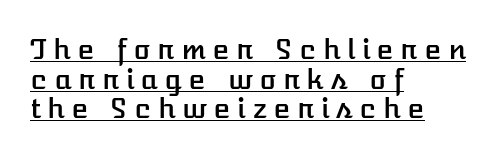
The face used here is proportionally spaced, like ordinary book or web type. The lines are quadded left. A continuous stroke trails under the words, as in a hyperlink. Is the letter spacing exaggerated? Yes — the characters are pushed far apart.
